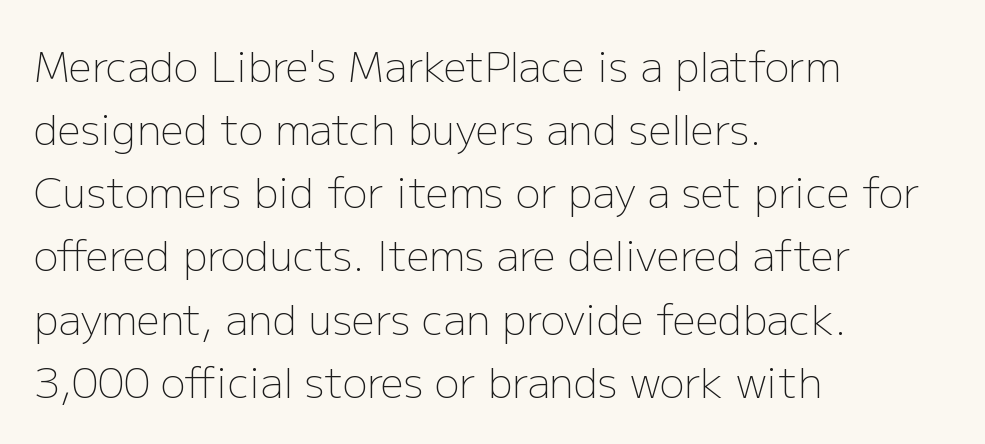
Q: Is the text bold? A: No.
Q: Is the text italic (slanted)? A: No, it is upright.
Q: Is the typeface a serif or a sans-serif typeface? A: Sans-serif.
Q: Is the text underlined? A: No.
Q: How is the paragraph aligned? A: Left-aligned.
Q: Is the spacing between letters normal or unusually wide? A: Normal.
Q: Is the spacing between lines tight, normal or loose? A: Normal.
Q: Width (condensed, normal, or wide)? A: Normal.
Q: Stroke contrast? A: Low.
Q: x-height? A: Medium.
Q: Monospaced? A: No.
